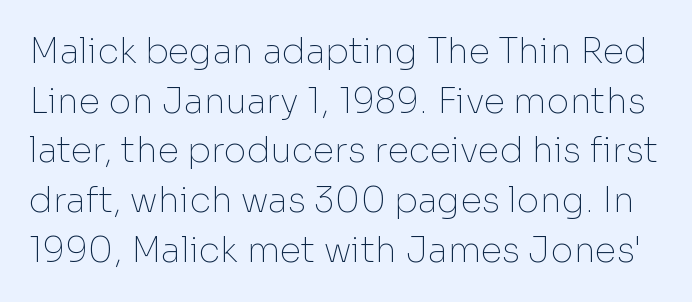
Is the letter spacing exaggerated? No — it looks like the ordinary default. Heft: none added — not bold. The face used here is proportionally spaced, like ordinary book or web type. Serif or sans? Sans — the stroke terminals are bare. Does the leading feel generous? No, just average. Posture: straight, roman, zero tilt.
